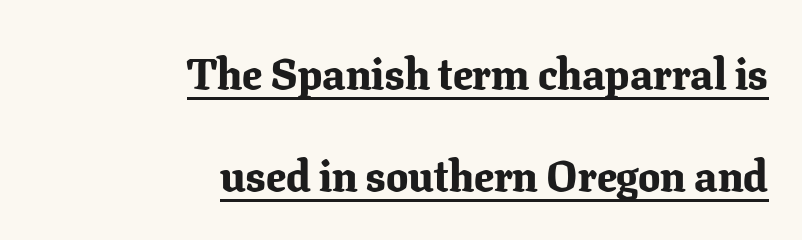
The image shows 44 px bold serif type, upright; set right-aligned, loose line spacing (2.31x), normal letter spacing, underlined; low stroke contrast and a medium x-height.
